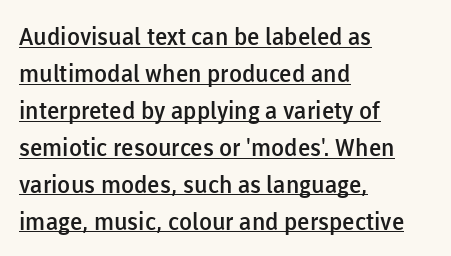
Observe the ordinary spacing: letters are neighbours, not strangers. Line starts are locked; line ends wander. In terms of leading, this rendering sits right in the middle. If you drew a line through each stem, it would be perfectly vertical.
